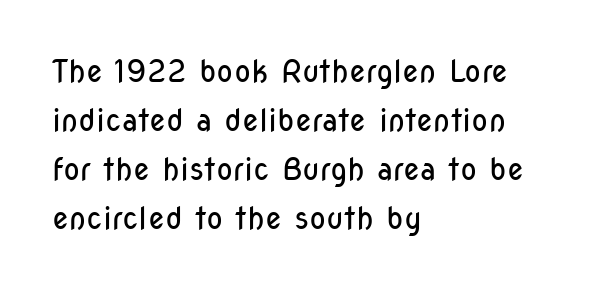
The image shows 31 px regular-weight, condensed sans-serif type, upright; set left-aligned, normal line spacing (1.58x), normal letter spacing, not underlined; low stroke contrast and a medium x-height.
